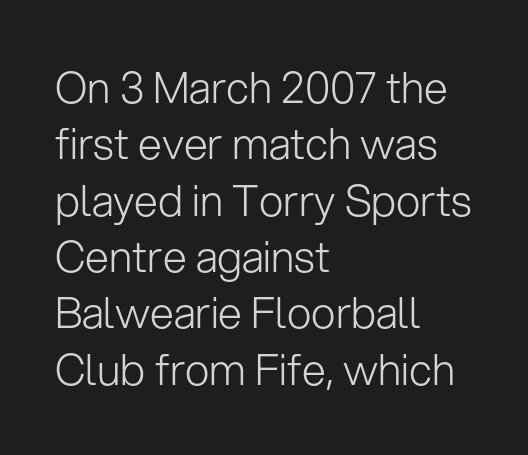
{"serif": "no", "italic": "no", "bold": "no", "weight": "light", "width": "normal", "stroke_contrast": "low", "x_height": "medium", "monospaced": "no", "underline": "no", "align": "left", "line_spacing": "normal", "line_spacing_ratio": 1.31, "letter_spacing": "normal", "letter_spacing_em": 0.0, "glyph_px": 43}
